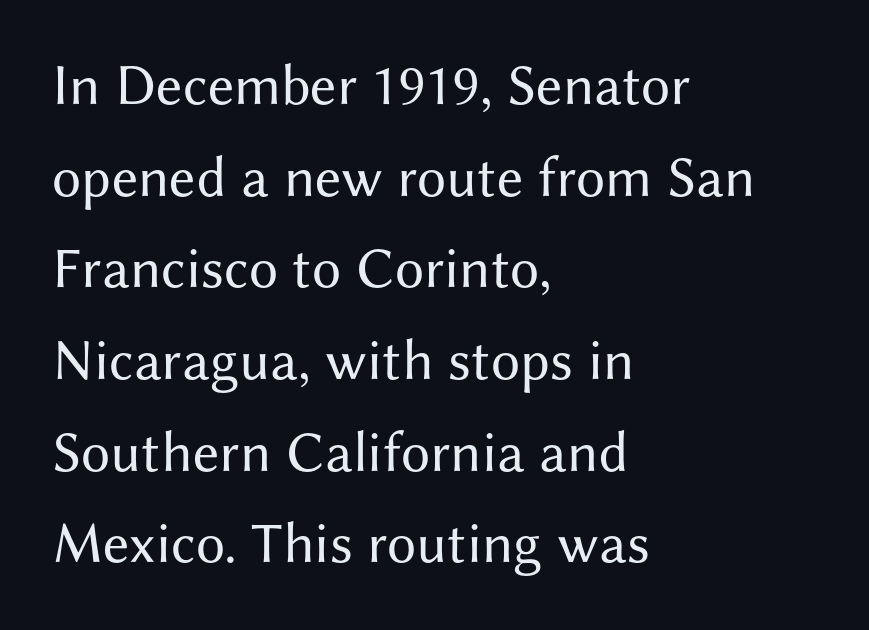
The text was rendered using a sans face with plain stroke endings. Plain, unruled lines of type. The font's upright variant was chosen for this text. These lines keep a tight, regular rhythm from letter to letter. Each stroke keeps to a modest, everyday thickness or less. Normally led — the rows are evenly, conventionally spaced.
